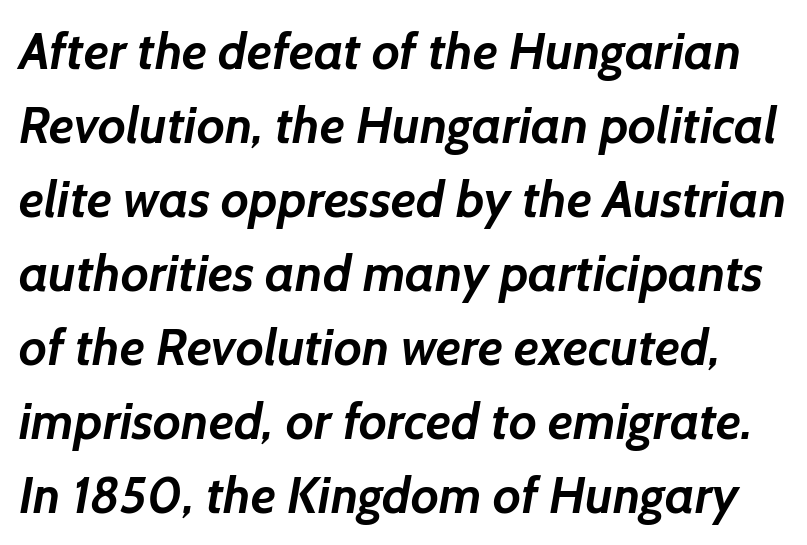
{"serif": "no", "bold": "yes", "weight": "semibold", "width": "normal", "stroke_contrast": "low", "x_height": "medium", "monospaced": "no", "underline": "no", "line_spacing": "normal", "line_spacing_ratio": 1.45, "letter_spacing": "normal", "letter_spacing_em": 0.0, "glyph_px": 51}
